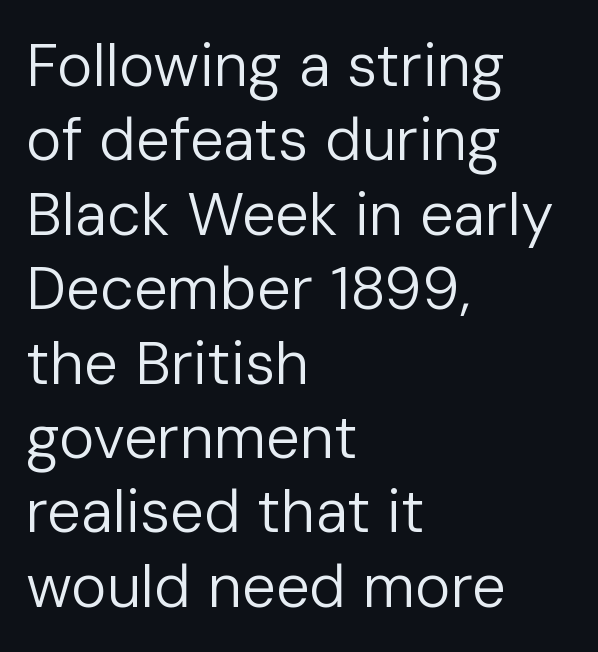
The letters carry no serifs — their stems end cleanly without finishing strokes. Visually the block forms a straight wall on the left and a jagged coastline on the right. Plain, unruled lines of type. Heft: none added — not bold.
